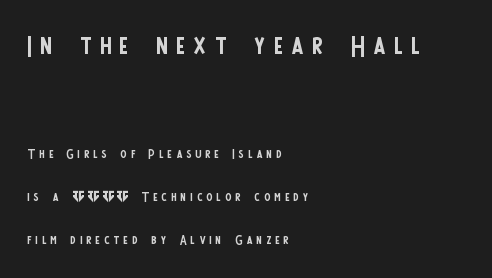
Q: Is the text bold? A: No.
Q: Is the text italic (slanted)? A: No, it is upright.
Q: Is the typeface a serif or a sans-serif typeface? A: Sans-serif.
Q: Is the text underlined? A: No.
Q: How is the paragraph aligned? A: Left-aligned.
Q: Is the spacing between letters normal or unusually wide? A: Unusually wide.
Q: Is the spacing between lines tight, normal or loose? A: Loose.
Q: Which block of text is set in a larger size, the first (top) or the second (bottom)? A: The first (top) one.
Q: Width (condensed, normal, or wide)? A: Condensed.
Q: Stroke contrast? A: Low.
Q: x-height? A: Large.
Q: Monospaced? A: No.
